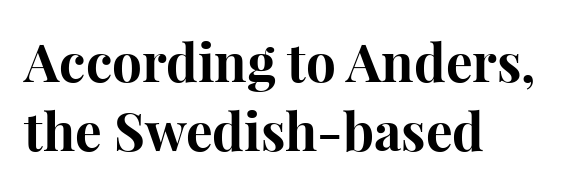
The image shows 53 px bold serif type, upright; set left-aligned, normal line spacing (1.31x), normal letter spacing, not underlined; high stroke contrast and a medium x-height.
